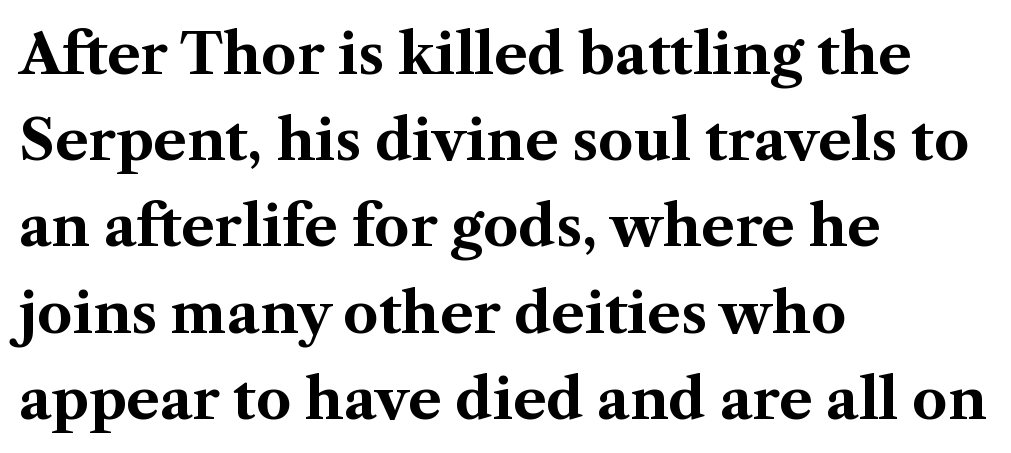
Q: Is the text bold? A: Yes.
Q: Is the text italic (slanted)? A: No, it is upright.
Q: Is the typeface a serif or a sans-serif typeface? A: Serif.
Q: Is the text underlined? A: No.
Q: How is the paragraph aligned? A: Left-aligned.
Q: Is the spacing between letters normal or unusually wide? A: Normal.
Q: Is the spacing between lines tight, normal or loose? A: Normal.
Q: Width (condensed, normal, or wide)? A: Normal.
Q: Stroke contrast? A: Medium.
Q: x-height? A: Medium.
Q: Monospaced? A: No.
